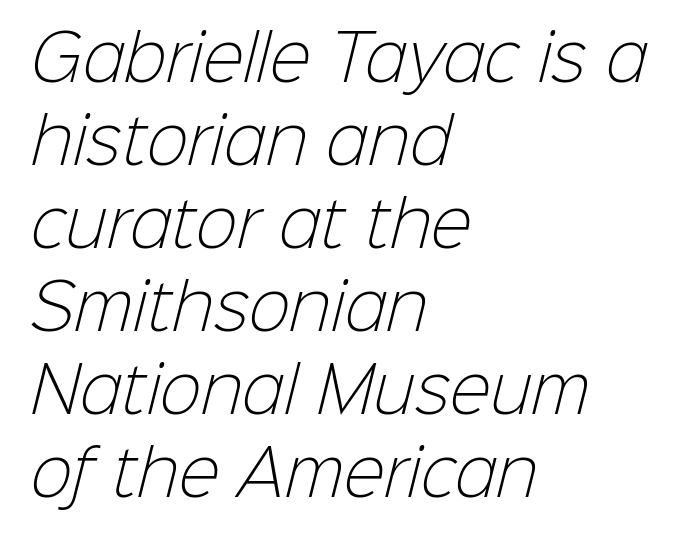
{"serif": "no", "bold": "no", "weight": "light", "width": "normal", "stroke_contrast": "low", "x_height": "medium", "monospaced": "no", "underline": "no", "align": "left", "line_spacing": "normal", "line_spacing_ratio": 1.34, "letter_spacing": "normal", "letter_spacing_em": 0.0, "glyph_px": 62}
